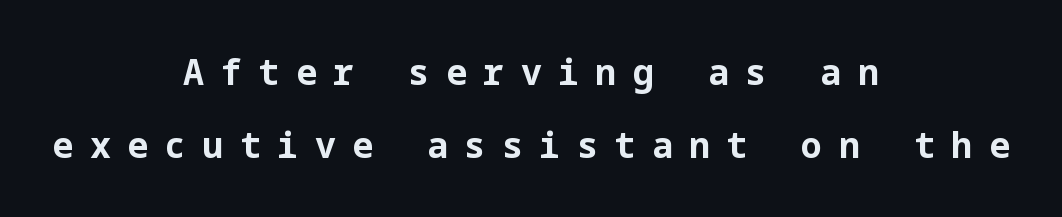
Q: Is the text bold? A: Yes.
Q: Is the text italic (slanted)? A: No, it is upright.
Q: Is the typeface a serif or a sans-serif typeface? A: Sans-serif.
Q: Is the text underlined? A: No.
Q: How is the paragraph aligned? A: Centered.
Q: Is the spacing between letters normal or unusually wide? A: Unusually wide.
Q: Is the spacing between lines tight, normal or loose? A: Loose.
Q: Width (condensed, normal, or wide)? A: Normal.
Q: Stroke contrast? A: Low.
Q: x-height? A: Medium.
